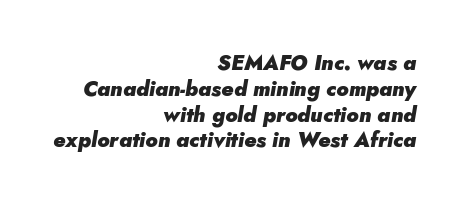
The image shows 21 px bold type, italic (leaning right); set right-aligned, line spacing 1.23x, normal letter spacing, not underlined.
